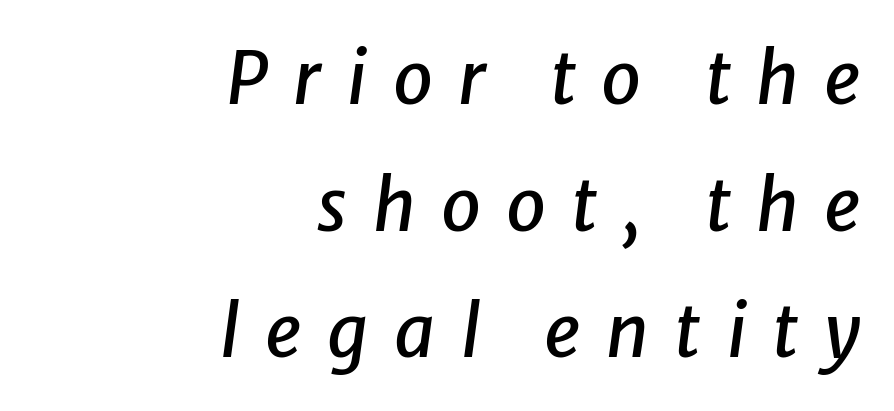
Between one letter and the next there's a generous, obvious gap. Style check: oblique. Note the varied advance widths — an 'i' is clearly narrower than an 'm'. Teacher's note: observe the even right margin — that is flush-right alignment. Quick note: underline off.
